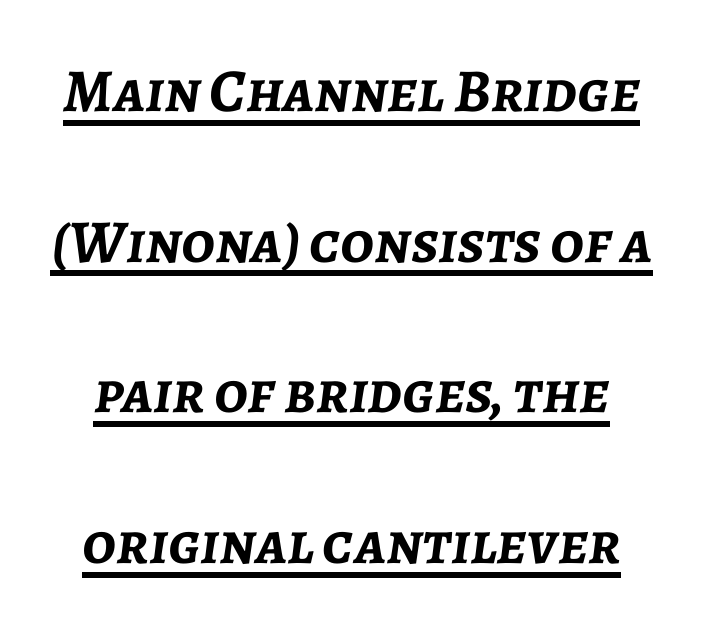
The image shows 61 px semibold type, italic (leaning right); set loose line spacing (2.47x), normal letter spacing, underlined; low stroke contrast and a medium x-height.
